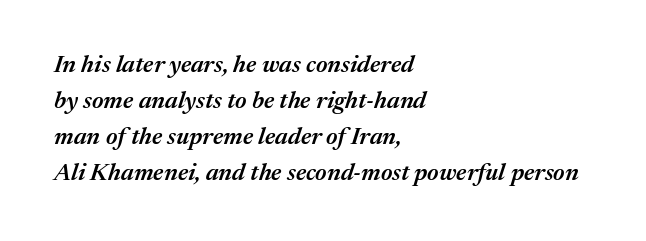
The image shows 24 px text type, italic (leaning right); set left-aligned, normal line spacing (1.5x), normal letter spacing, not underlined.
